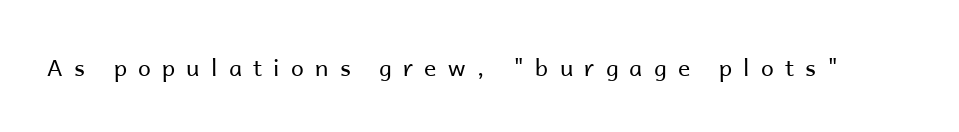
The image shows 23 px text type, upright; set unusually wide letter spacing (+0.49 em), not underlined.
